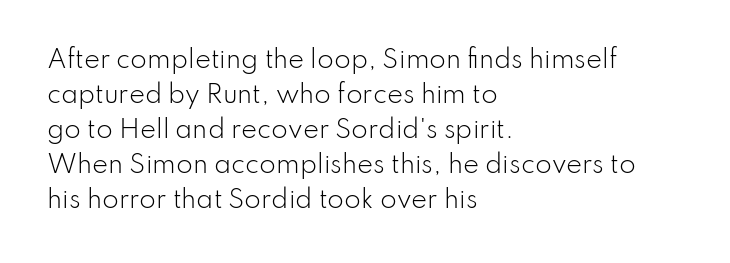
Q: Is the text bold? A: No.
Q: Is the text italic (slanted)? A: No, it is upright.
Q: Is the text underlined? A: No.
Q: How is the paragraph aligned? A: Left-aligned.
Q: Is the spacing between letters normal or unusually wide? A: Normal.
Q: Is the spacing between lines tight, normal or loose? A: Normal.
